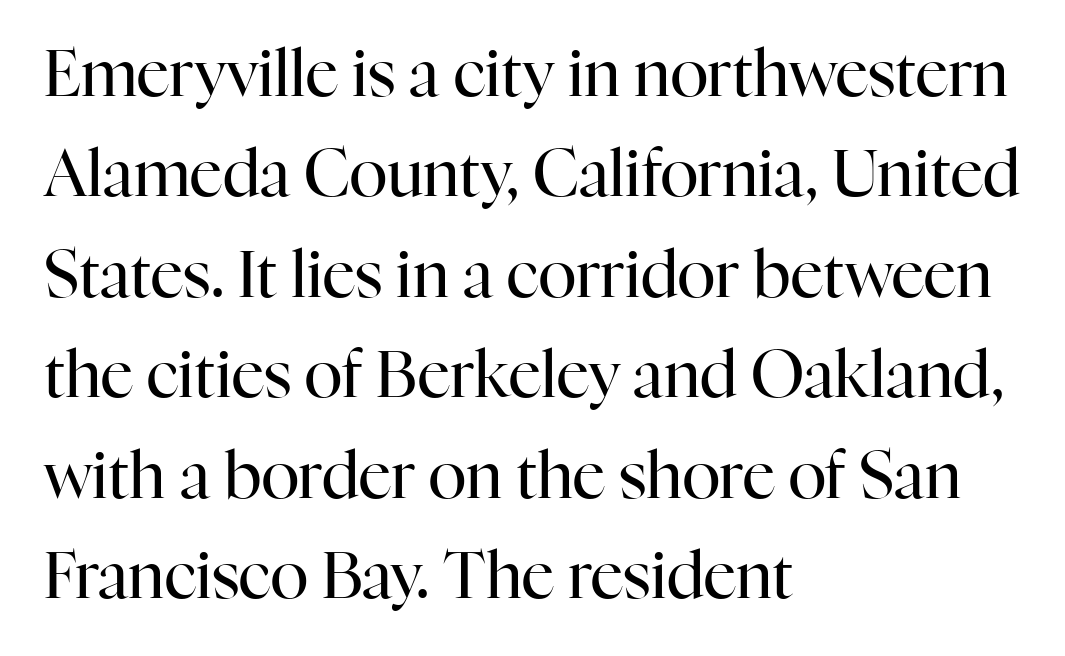
{"serif": "yes", "italic": "no", "bold": "no", "weight": "regular", "width": "normal", "stroke_contrast": "high", "x_height": "medium", "monospaced": "no", "underline": "no", "align": "left", "line_spacing": "normal", "line_spacing_ratio": 1.57, "letter_spacing": "normal", "letter_spacing_em": 0.0, "glyph_px": 64}
